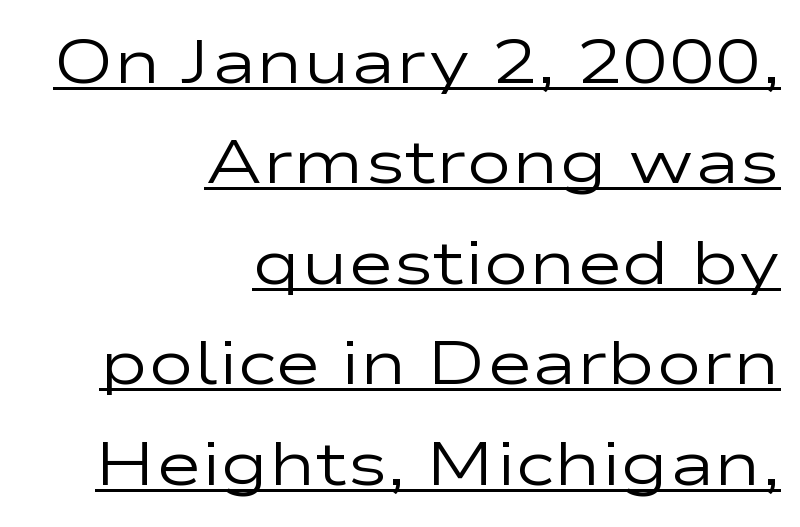
The image shows 62 px regular-weight, wide sans-serif type, upright; set right-aligned, normal line spacing (1.62x), normal letter spacing, underlined; low stroke contrast and a medium x-height.
